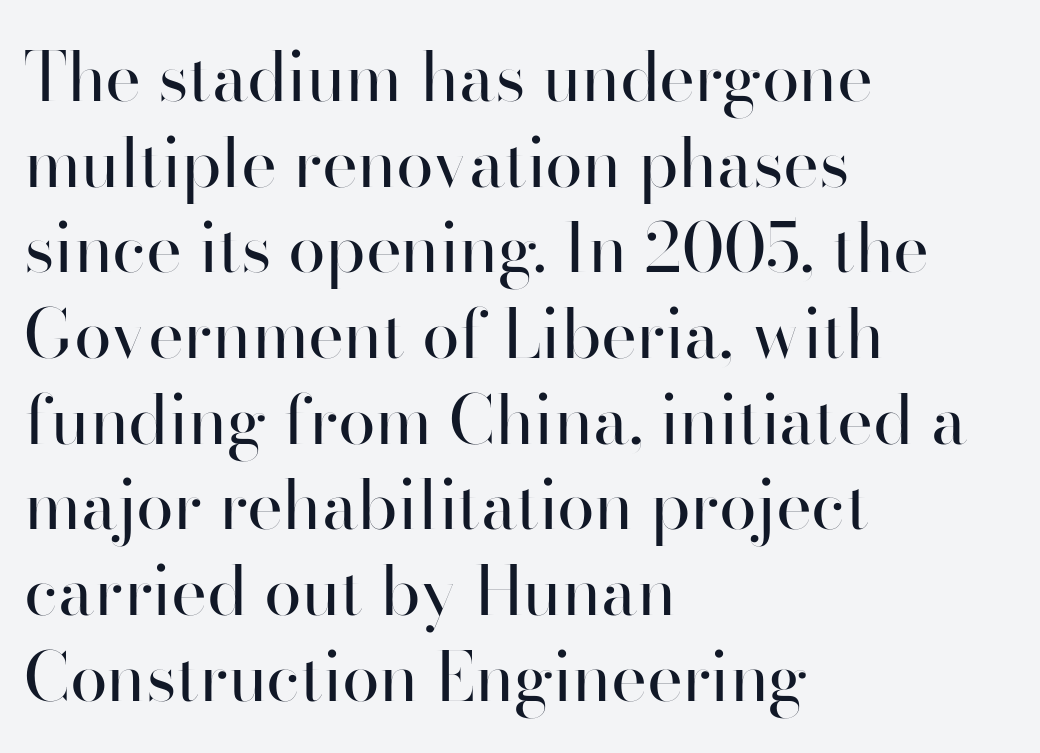
The image shows 68 px regular-weight sans-serif type, upright; set left-aligned, normal line spacing (1.26x), normal letter spacing, not underlined; high stroke contrast and a small x-height.
